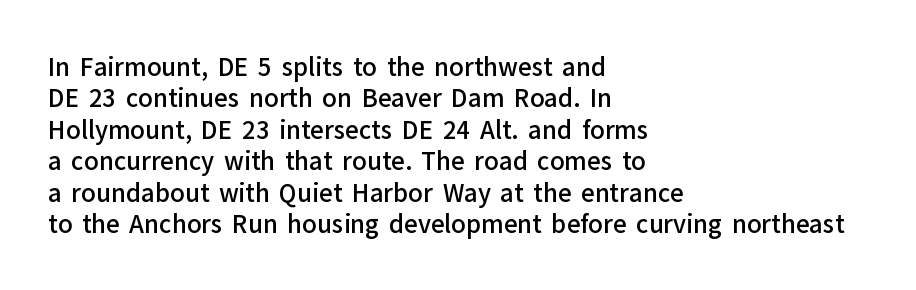
The image shows 24 px text type, upright; set left-aligned, normal line spacing (1.31x), normal letter spacing, not underlined.
